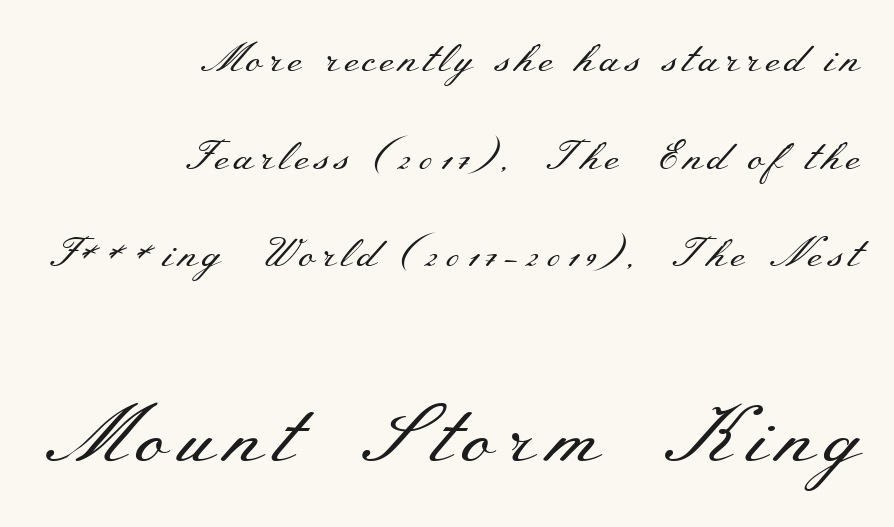
Words float on clear page, feet unadorned. Size contrast runs from small at the top to large at the bottom. The vertical gap from one line to the next is large.
